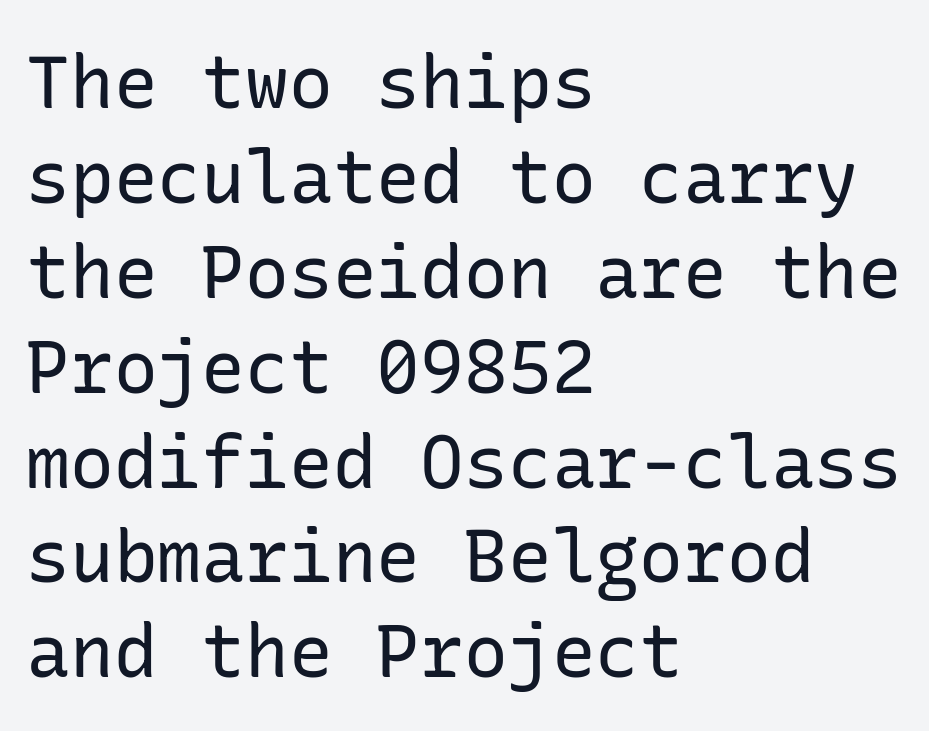
The image shows 73 px regular-weight sans-serif type, upright; set left-aligned, normal line spacing (1.3x), normal letter spacing, not underlined; low stroke contrast and a medium x-height.
